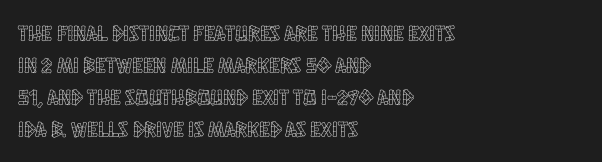
These lines were composed using upright roman letters. If you drew a ruler down the left edge, every line would touch it. In terms of leading, this rendering sits right in the middle. These lines keep a tight, regular rhythm from letter to letter. The glyphs are unaccompanied by any horizontal stroke below them.
